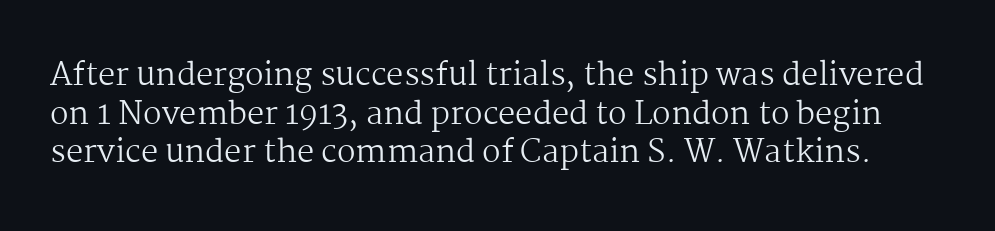
Q: Is the text bold? A: No.
Q: Is the text italic (slanted)? A: No, it is upright.
Q: Is the typeface a serif or a sans-serif typeface? A: Serif.
Q: Is the text underlined? A: No.
Q: Is the spacing between letters normal or unusually wide? A: Normal.
Q: Is the spacing between lines tight, normal or loose? A: Normal.
Q: Width (condensed, normal, or wide)? A: Normal.
Q: Stroke contrast? A: Medium.
Q: x-height? A: Medium.
Q: Monospaced? A: No.
